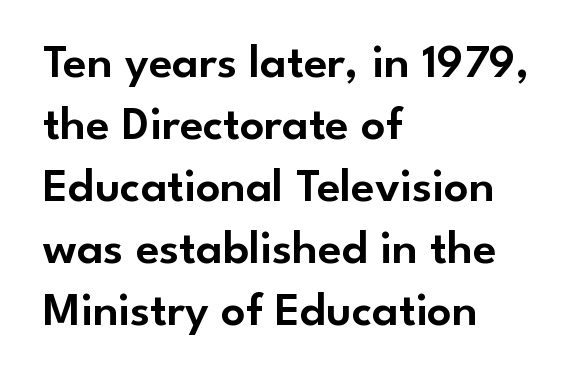
Type without underlining. Nothing unusual about the tracking: characters are spaced as the font intends. Characters remain perfectly vertical along every line. The rendering uses natural spacing where letterforms have individual widths.
